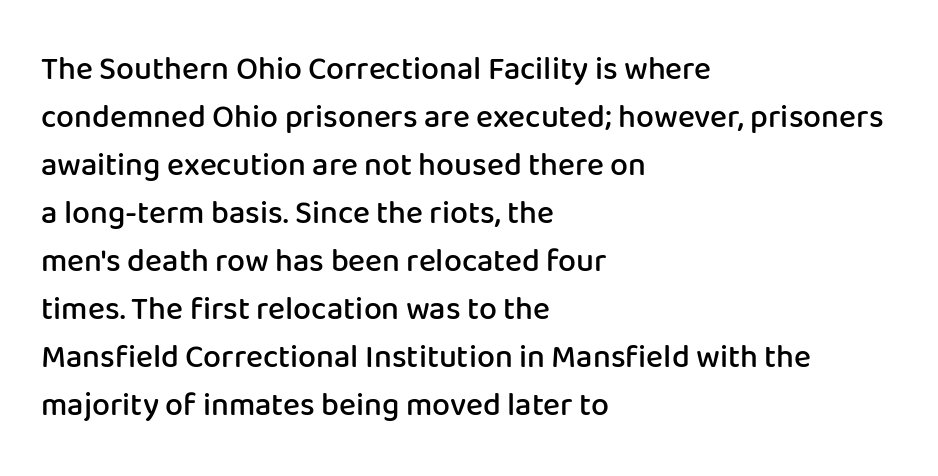
{"serif": "no", "italic": "no", "bold": "semi", "weight": "semibold", "width": "normal", "stroke_contrast": "low", "x_height": "medium", "monospaced": "no", "underline": "no", "align": "left", "line_spacing": "normal", "line_spacing_ratio": 1.5, "letter_spacing": "normal", "letter_spacing_em": 0.0, "glyph_px": 32}
